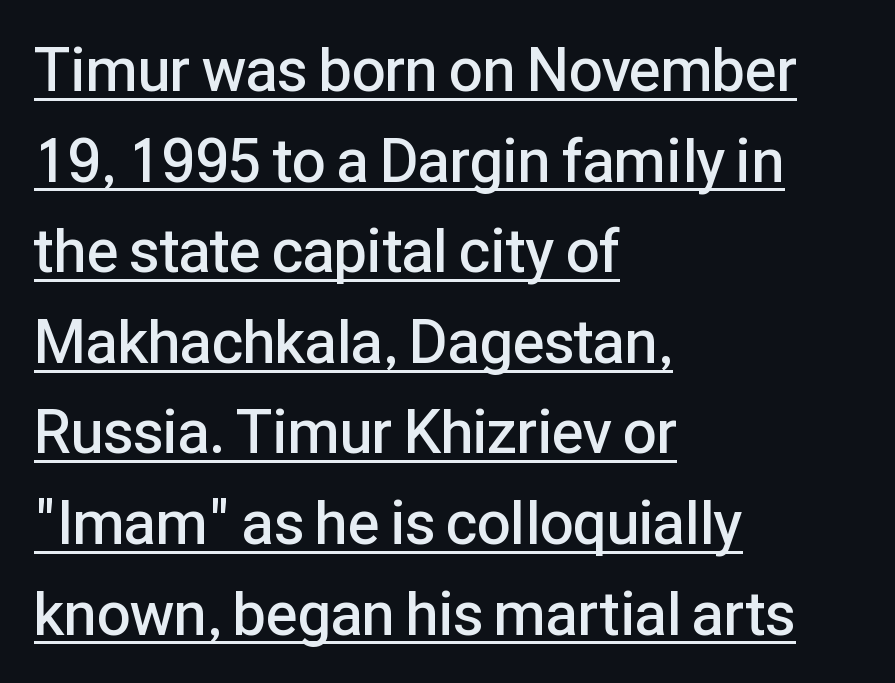
The image shows 60 px semibold sans-serif type, upright; set left-aligned, normal line spacing (1.51x), normal letter spacing, underlined; low stroke contrast and a medium x-height.
